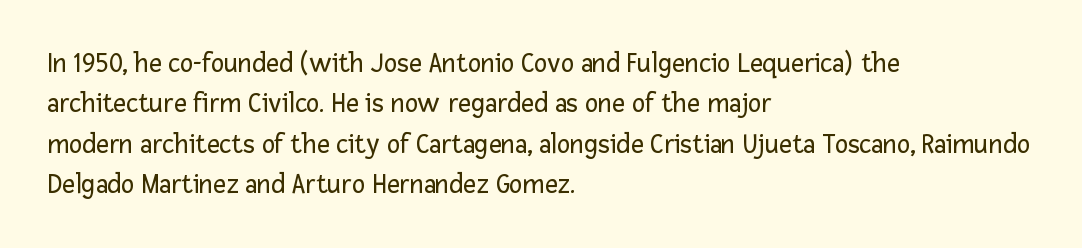
{"serif": "no", "italic": "no", "bold": "no", "weight": "regular", "width": "normal", "stroke_contrast": "low", "x_height": "medium", "monospaced": "no", "underline": "no", "align": "left", "line_spacing": "normal", "line_spacing_ratio": 1.44, "letter_spacing": "normal", "letter_spacing_em": 0.0, "glyph_px": 28}
